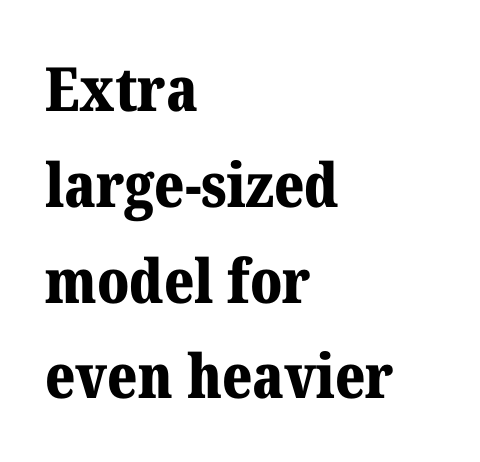
The image shows 61 px bold serif type, upright; set left-aligned, normal line spacing (1.57x), normal letter spacing, not underlined; medium stroke contrast and a medium x-height.
